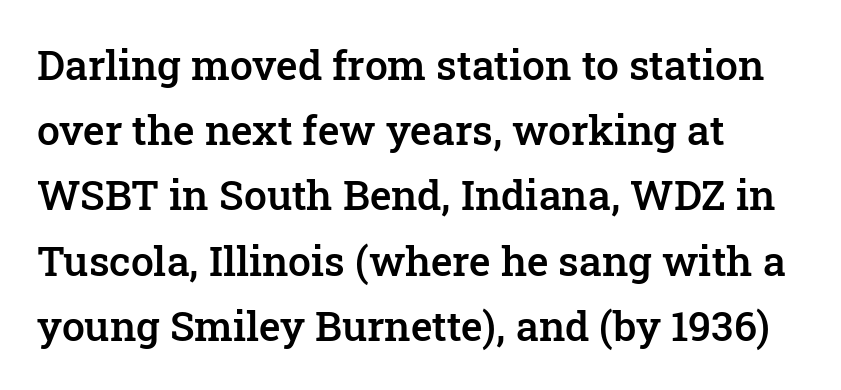
Q: Is the text bold? A: Semi-bold.
Q: Is the text italic (slanted)? A: No, it is upright.
Q: Is the typeface a serif or a sans-serif typeface? A: Serif.
Q: Is the text underlined? A: No.
Q: How is the paragraph aligned? A: Left-aligned.
Q: Is the spacing between letters normal or unusually wide? A: Normal.
Q: Is the spacing between lines tight, normal or loose? A: Normal.
Q: Width (condensed, normal, or wide)? A: Normal.
Q: Stroke contrast? A: Low.
Q: x-height? A: Medium.
Q: Monospaced? A: No.
